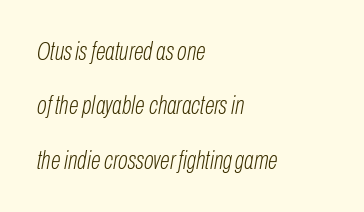
Plain, unruled lines of type. Each new line begins a long way beneath the previous one. This sample is left-justified, so line endings fall wherever the words run out. Is the letter spacing exaggerated? No — it looks like the ordinary default. No chunkiness to these letters — they're not bold. This sample uses an oblique cut, with every glyph tilted off the vertical.
